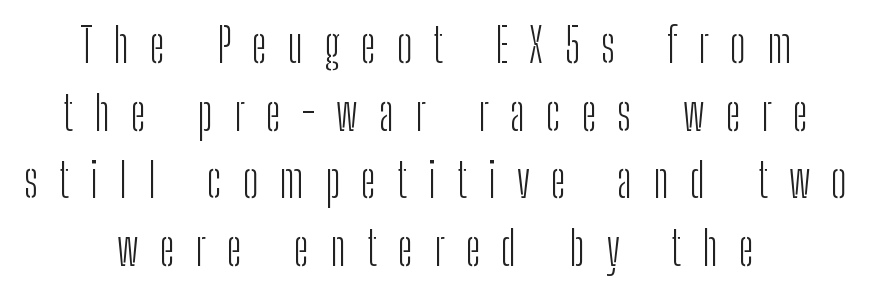
{"serif": "no", "italic": "no", "bold": "no", "weight": "light", "width": "condensed", "stroke_contrast": "low", "x_height": "medium", "monospaced": "no", "underline": "no", "align": "center", "line_spacing": "normal", "line_spacing_ratio": 1.44, "letter_spacing": "wide", "letter_spacing_em": 0.45, "glyph_px": 47}
